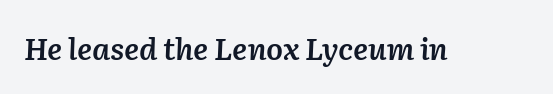
The image shows 30 px semibold type, italic (leaning right); set normal letter spacing, not underlined; low stroke contrast and a medium x-height.
